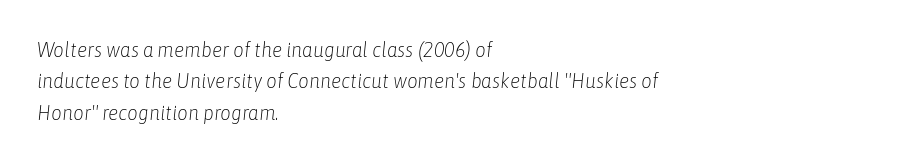
The image shows 21 px text type, italic (leaning right); set left-aligned, normal line spacing (1.49x), normal letter spacing, not underlined.
